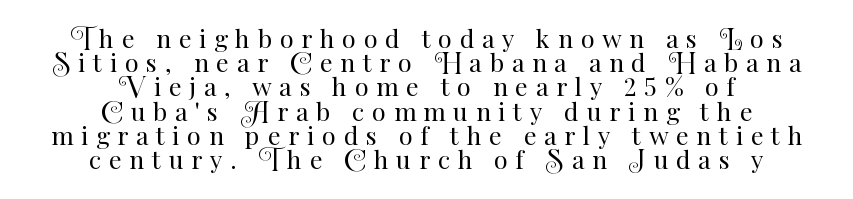
Q: Is the text bold? A: No.
Q: Is the text italic (slanted)? A: No, it is upright.
Q: Is the text underlined? A: No.
Q: How is the paragraph aligned? A: Centered.
Q: Is the spacing between letters normal or unusually wide? A: Unusually wide.
Q: Is the spacing between lines tight, normal or loose? A: Tight.
